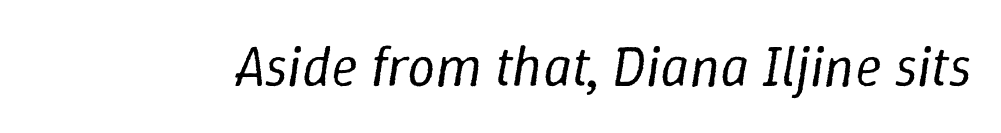
The image shows 56 px regular-weight type, italic (leaning right); set normal letter spacing, not underlined; low stroke contrast and a medium x-height.
